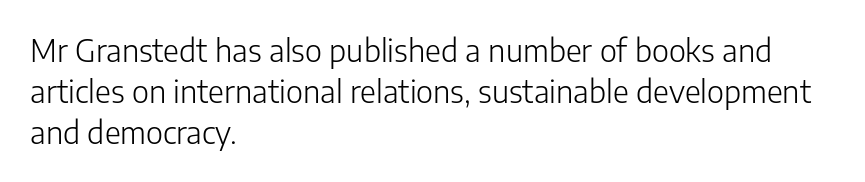
Nothing heavy about these letters — not bold at all. Short note: letters normally spaced. Are there feet on the stems? There aren't — it's a sans. Spacing verdict: proportional, widths tailored to each character.
